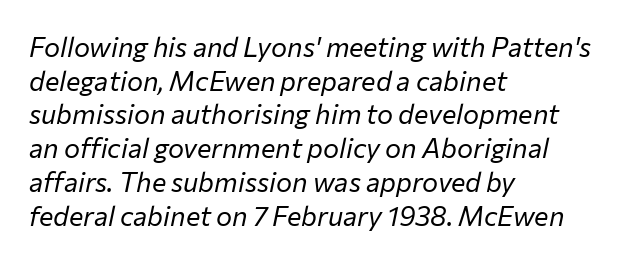
The typography opts for an oblique posture over an upright one. Stems and bowls with no extra thickness — not bold. The area under the type is left untouched. Line beginnings align vertically; line endings do not. You could call the tracking neutral — neither tight nor loose. Regular leading.
